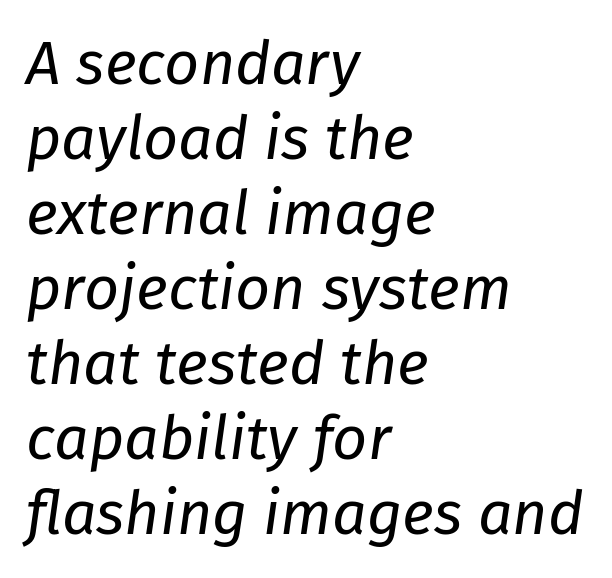
Each word holds together tightly as a unit, with standard inter-letter gaps. Varying glyph widths throughout — classic text-font behaviour. Where is the straight margin? On the left. No chunkiness to these letters — they're not bold. If you drew a line through each stem, it would be angled. The words here are not underlined.
